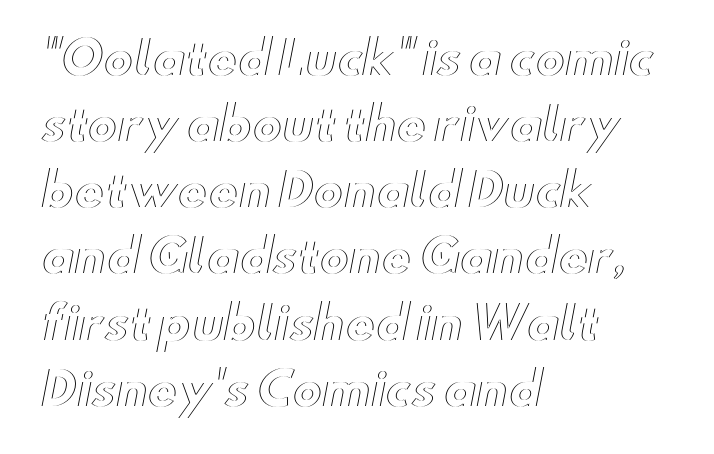
The image shows 45 px wide type; set left-aligned, normal line spacing (1.47x), normal letter spacing, not underlined; a small x-height.
